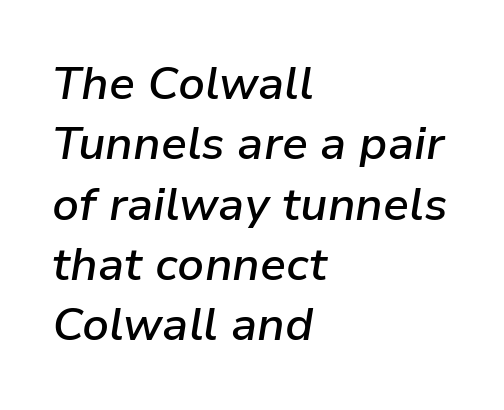
The image shows 46 px semibold type, italic (leaning right); set left-aligned, normal line spacing (1.31x), normal letter spacing, not underlined; low stroke contrast and a medium x-height.
